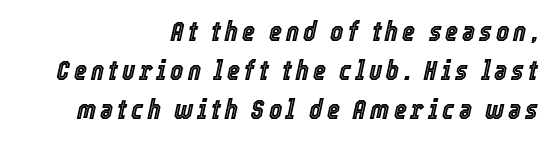
Q: Is the text italic (slanted)? A: Yes, it leans right by about 12 degrees.
Q: Is the text underlined? A: No.
Q: How is the paragraph aligned? A: Right-aligned.
Q: Is the spacing between lines tight, normal or loose? A: Normal.
Q: Width (condensed, normal, or wide)? A: Condensed.
Q: x-height? A: Medium.
Q: Monospaced? A: No.
